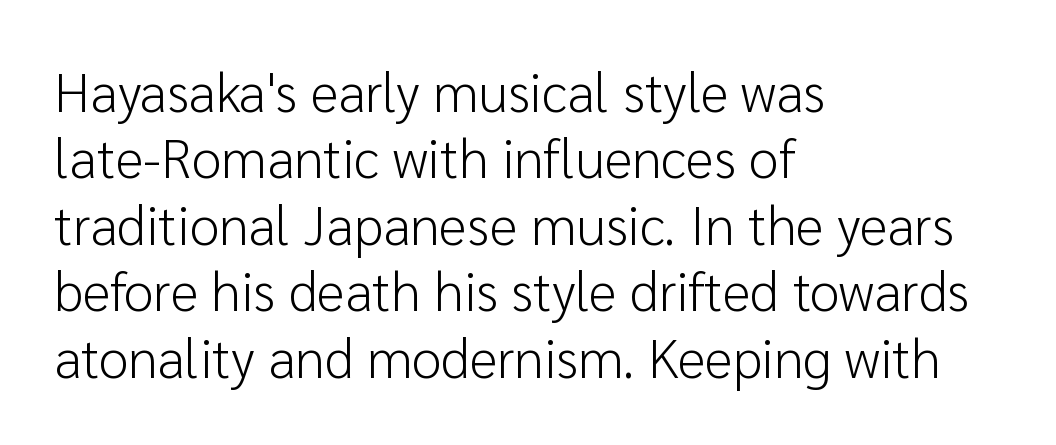
The image shows 54 px light sans-serif type, upright; set left-aligned, line spacing 1.23x, normal letter spacing, not underlined; low stroke contrast and a medium x-height.
